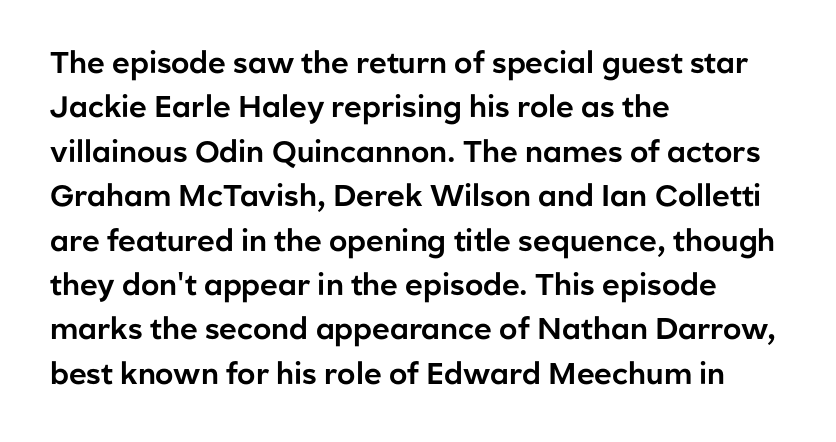
The image shows 30 px sans-serif type, upright; set left-aligned, normal line spacing (1.48x), normal letter spacing, not underlined; low stroke contrast and a medium x-height.
